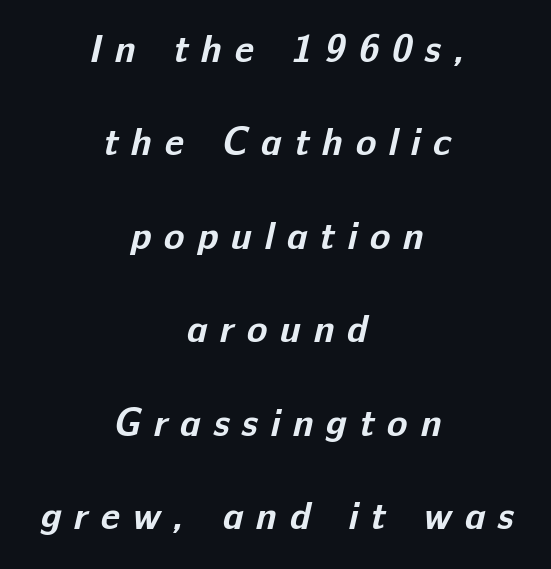
Quick note: interline space is abundant. The font is running at its bold setting. Here the designer chose a conventional face with non-uniform glyph widths. Notice how the passage keeps no hard edge, just a central spine. Tracking value appears strongly positive — letters spread wide. Beneath every word, the page is bare.
